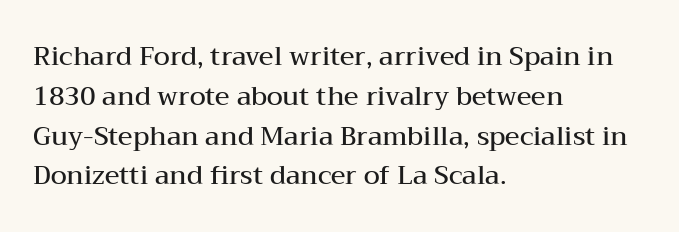
{"italic": "no", "bold": "semi", "underline": "no", "align": "left", "line_spacing": "normal", "line_spacing_ratio": 1.53, "letter_spacing": "normal", "letter_spacing_em": 0.0, "glyph_px": 26}
